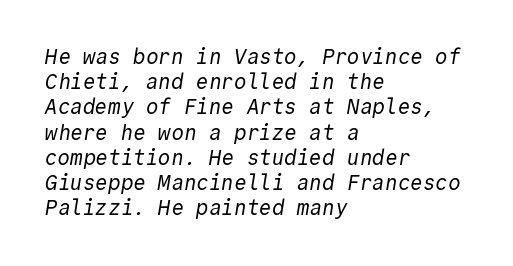
{"bold": "no", "underline": "no", "align": "left", "line_spacing_ratio": 1.2, "letter_spacing": "normal", "letter_spacing_em": 0.0, "glyph_px": 21}
